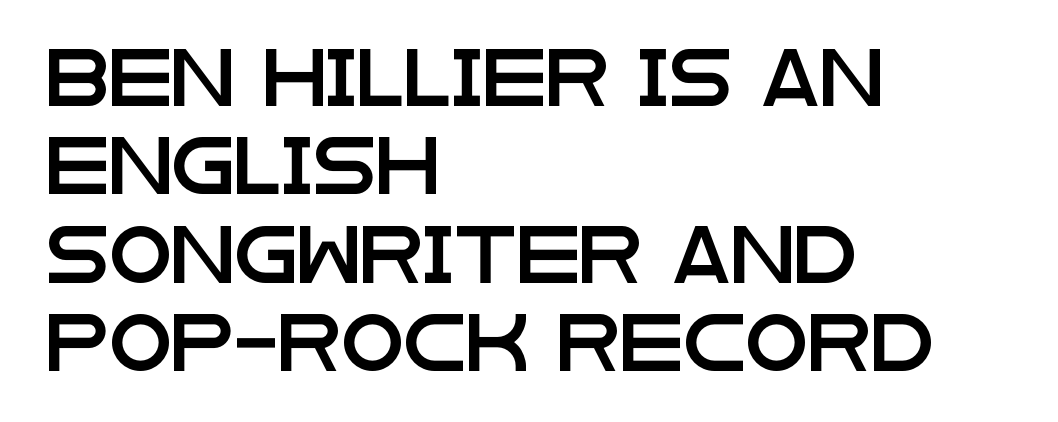
You could not count columns in this text — the font is proportionally spaced. Line starts are locked; line ends wander. The area under the type is left untouched. Regarding leading, the lines here are spaced in the standard way. No italicization has been applied; the sample stays upright. Tracking here is standard; glyphs follow each other at the usual distance.
